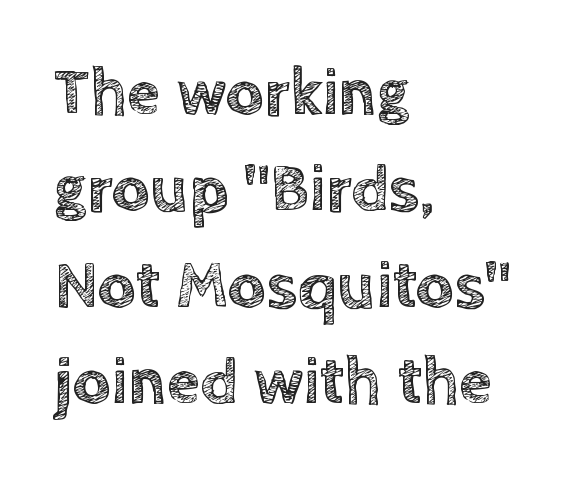
Q: Is the text italic (slanted)? A: No, it is upright.
Q: Is the text underlined? A: No.
Q: How is the paragraph aligned? A: Left-aligned.
Q: Is the spacing between letters normal or unusually wide? A: Normal.
Q: Is the spacing between lines tight, normal or loose? A: Normal.
Q: Width (condensed, normal, or wide)? A: Normal.
Q: x-height? A: Large.
Q: Monospaced? A: No.
